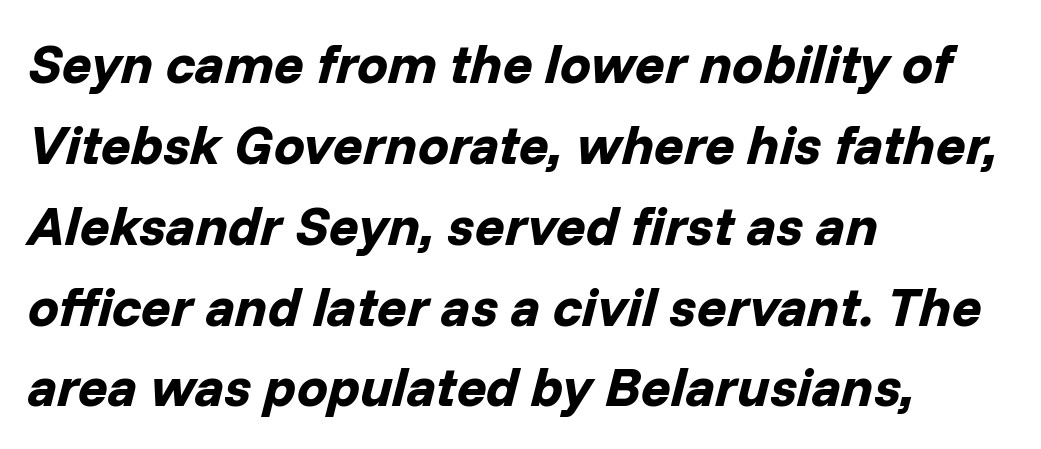
The rendering keeps characters at their native spacing. Varying glyph widths throughout — classic text-font behaviour. Regarding leading, the lines here are spaced in the standard way. The font is running at its bold setting. The typography opts for an oblique posture over an upright one. Lines of text with bare space underneath.
